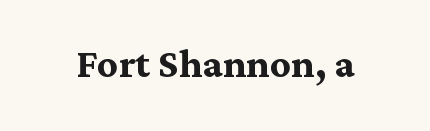
The image shows 51 px semibold serif type, upright; set centered, normal letter spacing, not underlined; medium stroke contrast and a medium x-height.
